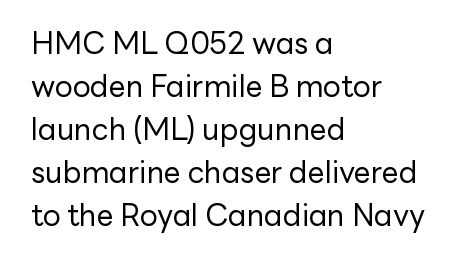
{"serif": "no", "italic": "no", "bold": "no", "weight": "regular", "width": "normal", "stroke_contrast": "low", "x_height": "medium", "monospaced": "no", "underline": "no", "align": "left", "line_spacing": "normal", "line_spacing_ratio": 1.43, "letter_spacing": "normal", "letter_spacing_em": 0.0, "glyph_px": 30}
